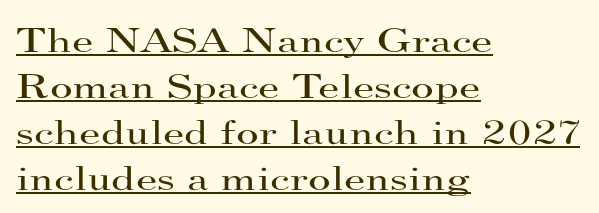
Q: Is the text bold? A: No.
Q: Is the text italic (slanted)? A: No, it is upright.
Q: Is the typeface a serif or a sans-serif typeface? A: Serif.
Q: Is the text underlined? A: Yes.
Q: How is the paragraph aligned? A: Left-aligned.
Q: Is the spacing between letters normal or unusually wide? A: Normal.
Q: Is the spacing between lines tight, normal or loose? A: Normal.
Q: Width (condensed, normal, or wide)? A: Wide.
Q: Stroke contrast? A: High.
Q: x-height? A: Small.
Q: Monospaced? A: No.
